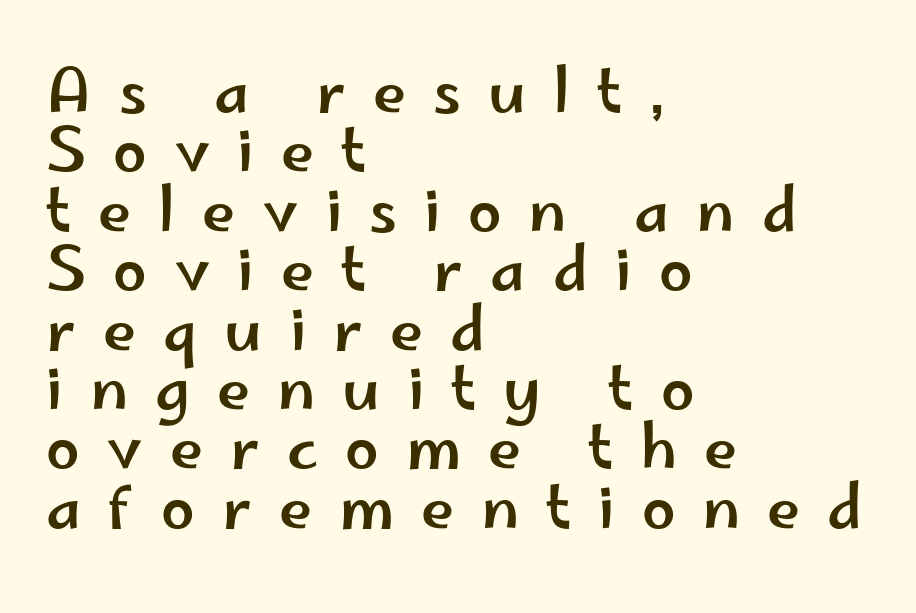
Q: Is the text italic (slanted)? A: No, it is upright.
Q: Is the typeface a serif or a sans-serif typeface? A: Sans-serif.
Q: Is the text underlined? A: No.
Q: How is the paragraph aligned? A: Left-aligned.
Q: Is the spacing between letters normal or unusually wide? A: Unusually wide.
Q: Is the spacing between lines tight, normal or loose? A: Tight.
Q: Width (condensed, normal, or wide)? A: Wide.
Q: Stroke contrast? A: Low.
Q: x-height? A: Small.
Q: Monospaced? A: No.
